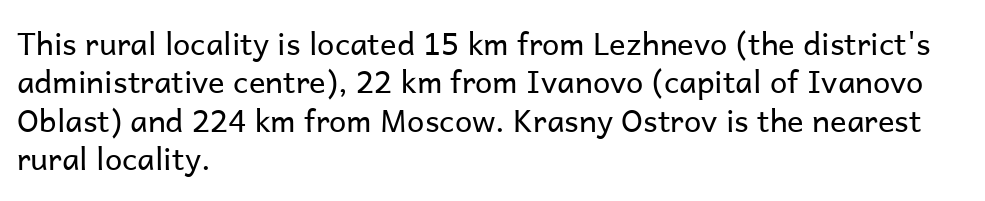
Q: Is the text bold? A: No.
Q: Is the text italic (slanted)? A: No, it is upright.
Q: Is the typeface a serif or a sans-serif typeface? A: Sans-serif.
Q: Is the text underlined? A: No.
Q: How is the paragraph aligned? A: Left-aligned.
Q: Is the spacing between letters normal or unusually wide? A: Normal.
Q: Width (condensed, normal, or wide)? A: Normal.
Q: Stroke contrast? A: Low.
Q: x-height? A: Medium.
Q: Monospaced? A: No.
